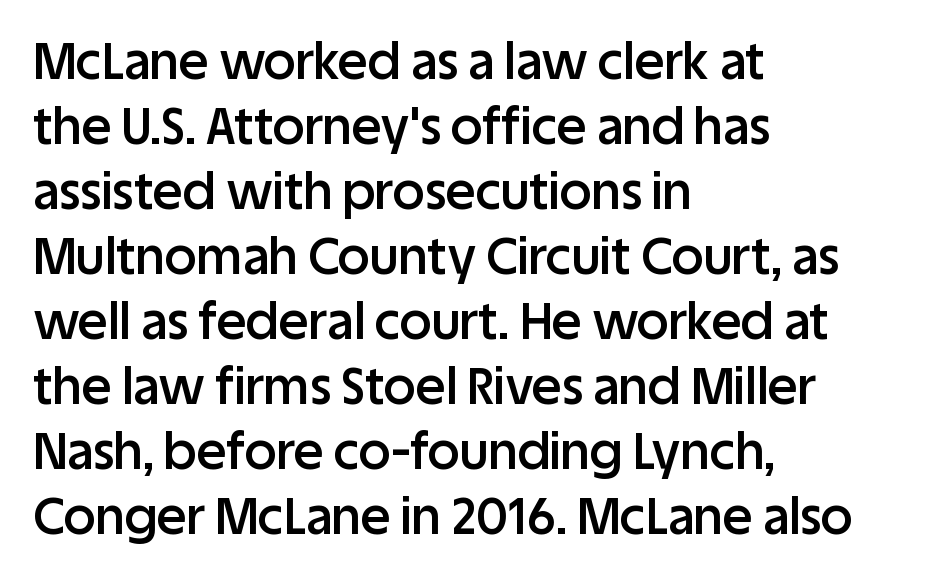
Q: Is the text bold? A: Semi-bold.
Q: Is the text italic (slanted)? A: No, it is upright.
Q: Is the typeface a serif or a sans-serif typeface? A: Sans-serif.
Q: Is the text underlined? A: No.
Q: How is the paragraph aligned? A: Left-aligned.
Q: Is the spacing between letters normal or unusually wide? A: Normal.
Q: Is the spacing between lines tight, normal or loose? A: Normal.
Q: Width (condensed, normal, or wide)? A: Normal.
Q: Stroke contrast? A: Low.
Q: x-height? A: Large.
Q: Monospaced? A: No.
